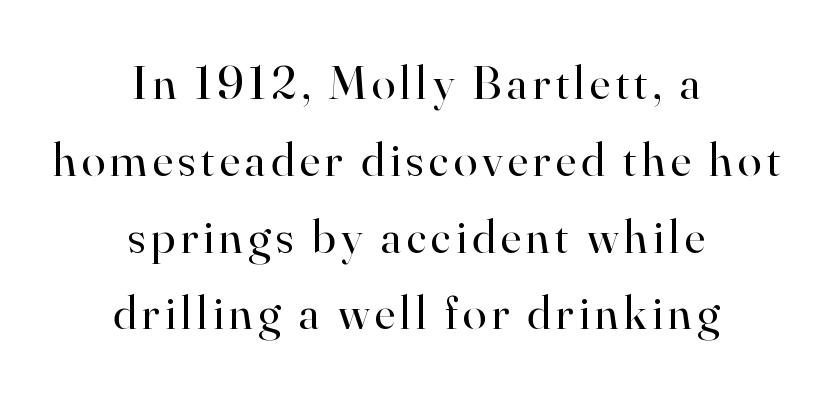
The image shows 48 px regular-weight serif type, upright; set centered, normal line spacing (1.6x), not underlined; high stroke contrast and a small x-height.
